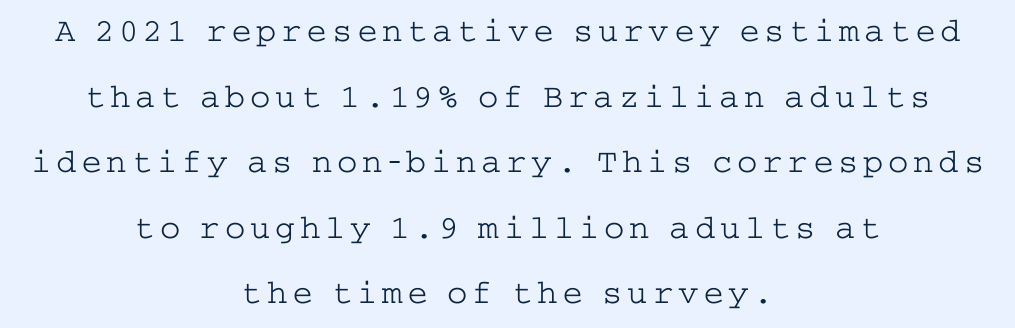
Q: Is the text bold? A: No.
Q: Is the text italic (slanted)? A: No, it is upright.
Q: Is the typeface a serif or a sans-serif typeface? A: Serif.
Q: Is the text underlined? A: No.
Q: How is the paragraph aligned? A: Centered.
Q: Is the spacing between lines tight, normal or loose? A: Loose.
Q: Width (condensed, normal, or wide)? A: Wide.
Q: Stroke contrast? A: Low.
Q: x-height? A: Medium.
